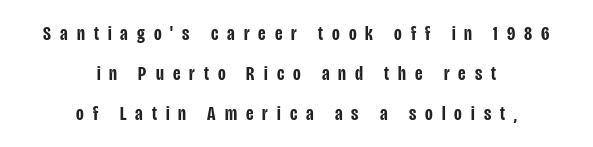
{"italic": "no", "bold": "semi", "underline": "no", "align": "center", "line_spacing": "loose", "line_spacing_ratio": 1.91, "letter_spacing": "wide", "letter_spacing_em": 0.43, "glyph_px": 21}
